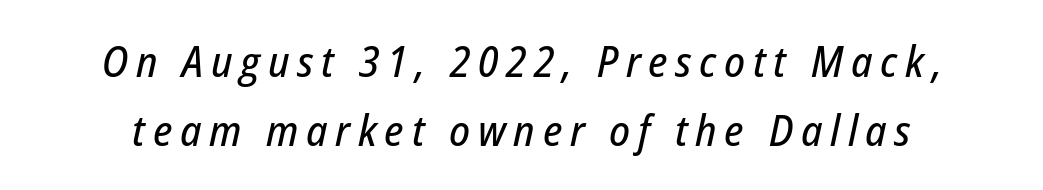
Q: Is the text italic (slanted)? A: Yes, it leans right by about 12 degrees.
Q: Is the text underlined? A: No.
Q: Is the spacing between lines tight, normal or loose? A: Normal.
Q: Width (condensed, normal, or wide)? A: Condensed.
Q: Stroke contrast? A: Low.
Q: x-height? A: Medium.
Q: Monospaced? A: No.
